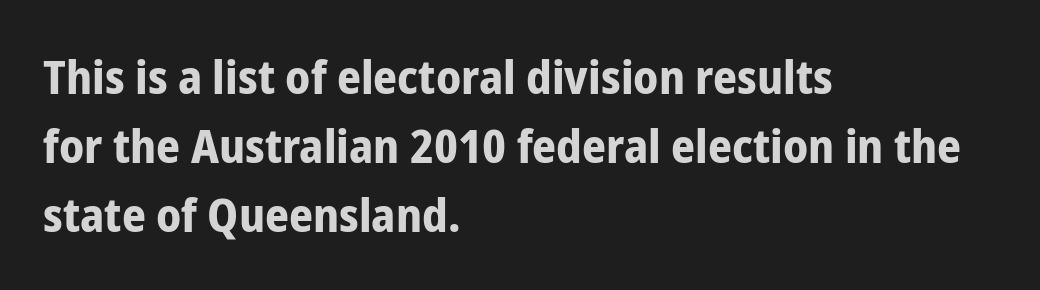
Q: Is the text bold? A: Yes.
Q: Is the text italic (slanted)? A: No, it is upright.
Q: Is the typeface a serif or a sans-serif typeface? A: Sans-serif.
Q: Is the text underlined? A: No.
Q: How is the paragraph aligned? A: Left-aligned.
Q: Is the spacing between letters normal or unusually wide? A: Normal.
Q: Is the spacing between lines tight, normal or loose? A: Normal.
Q: Width (condensed, normal, or wide)? A: Condensed.
Q: Stroke contrast? A: Low.
Q: x-height? A: Medium.
Q: Monospaced? A: No.
